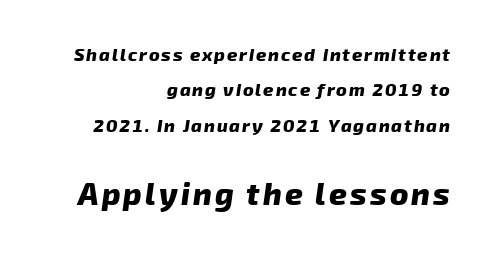
{"serif": "no", "bold": "yes", "weight": "heavy", "width": "normal", "stroke_contrast": "low", "x_height": "medium", "monospaced": "no", "underline": "no", "align": "right", "line_spacing": "loose", "line_spacing_ratio": 1.96, "larger_block": "second", "size_ratio": 1.72, "glyph_px": 31}
